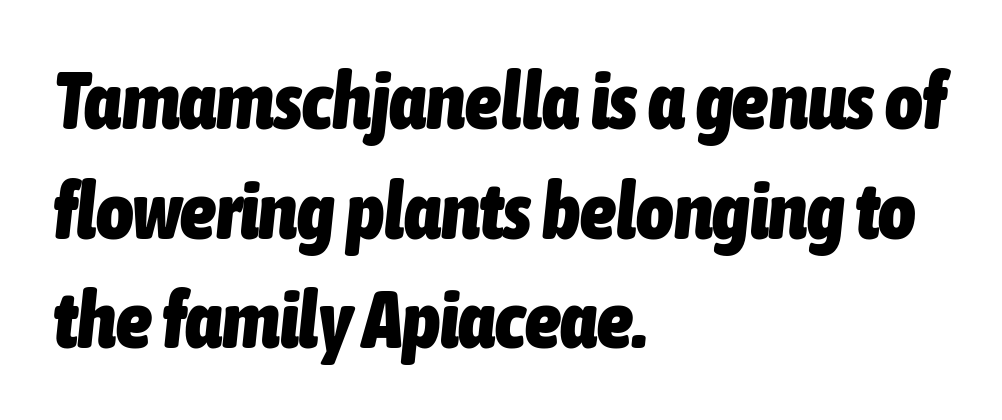
{"italic": "yes", "lean": "right", "slant_degrees": 6, "bold": "yes", "weight": "heavy", "width": "condensed", "stroke_contrast": "low", "x_height": "medium", "monospaced": "no", "underline": "no", "align": "left", "line_spacing": "normal", "line_spacing_ratio": 1.37, "letter_spacing": "normal", "letter_spacing_em": 0.0, "glyph_px": 80}
